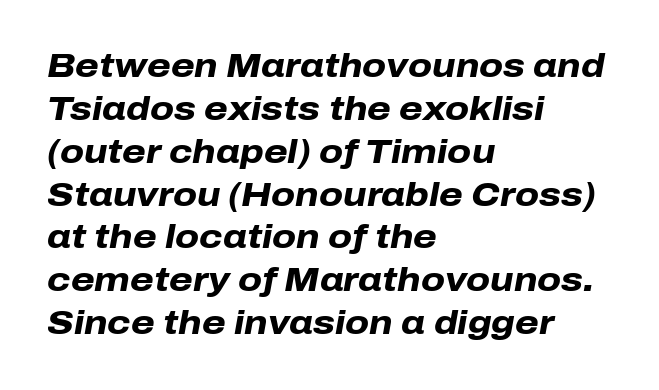
{"italic": "yes", "lean": "right", "slant_degrees": 10, "bold": "yes", "weight": "heavy", "width": "normal", "stroke_contrast": "low", "x_height": "medium", "monospaced": "no", "underline": "no", "align": "left", "line_spacing": "normal", "line_spacing_ratio": 1.26, "letter_spacing": "normal", "letter_spacing_em": 0.0, "glyph_px": 34}
